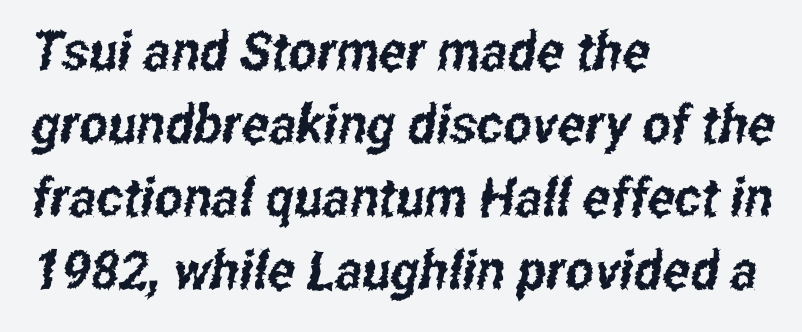
The image shows 54 px condensed sans-serif type; set left-aligned, normal line spacing (1.35x), normal letter spacing, not underlined; low stroke contrast and a medium x-height.
